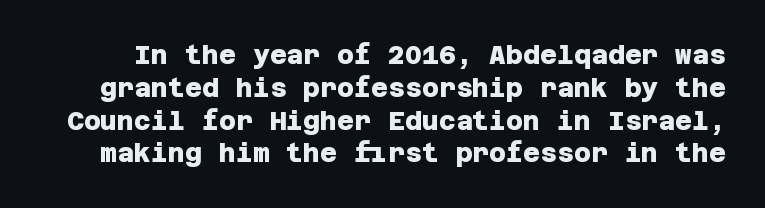
The image shows 26 px bold type; set normal line spacing (1.26x), normal letter spacing, not underlined.
